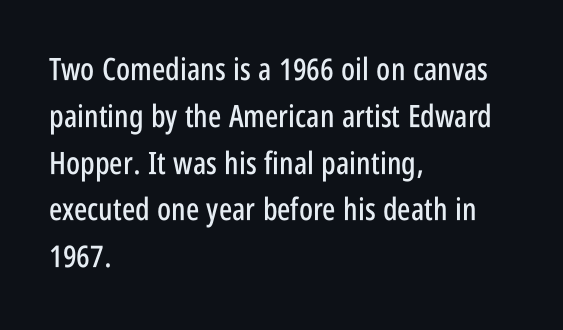
Q: Is the text italic (slanted)? A: No, it is upright.
Q: Is the typeface a serif or a sans-serif typeface? A: Sans-serif.
Q: Is the text underlined? A: No.
Q: How is the paragraph aligned? A: Left-aligned.
Q: Is the spacing between letters normal or unusually wide? A: Normal.
Q: Is the spacing between lines tight, normal or loose? A: Normal.
Q: Width (condensed, normal, or wide)? A: Condensed.
Q: Stroke contrast? A: Low.
Q: x-height? A: Large.
Q: Monospaced? A: No.
